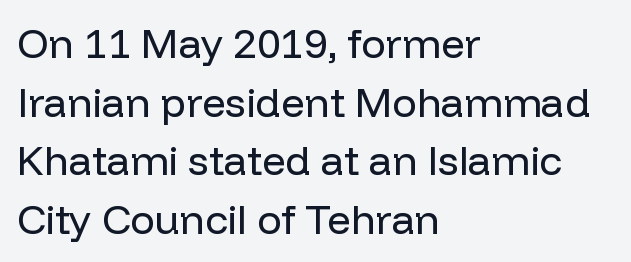
The typesetter chose a ragged-right arrangement here. The passage shown is typeset with a sans-serif family. Stems and bowls with no extra thickness — not bold. Letters rest on an invisible, unmarked baseline. Style check: upright.
